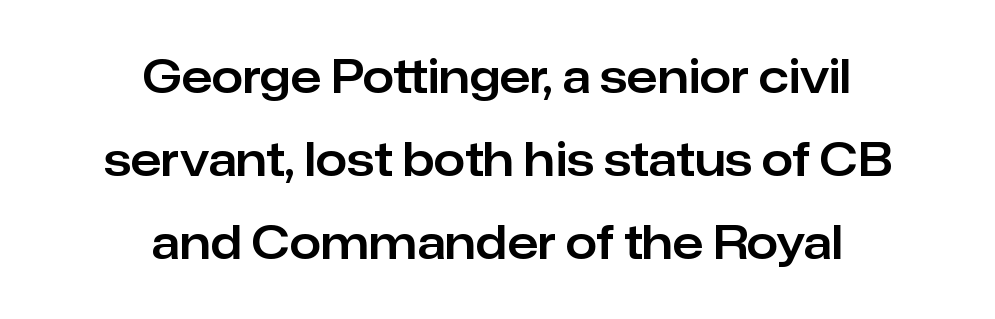
The image shows 45 px sans-serif type, upright; set centered, line spacing 1.84x, normal letter spacing, not underlined; low stroke contrast and a medium x-height.
